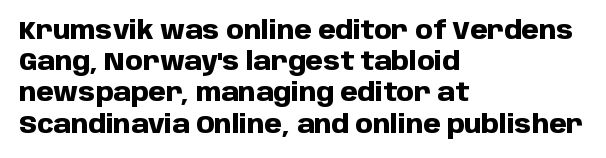
Q: Is the text bold? A: Yes.
Q: Is the text italic (slanted)? A: No, it is upright.
Q: Is the text underlined? A: No.
Q: How is the paragraph aligned? A: Left-aligned.
Q: Is the spacing between letters normal or unusually wide? A: Normal.
Q: Is the spacing between lines tight, normal or loose? A: Normal.
